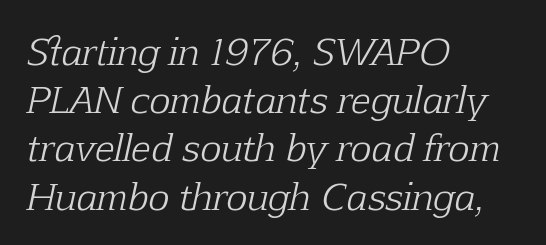
The typography opts for an oblique posture over an upright one. Horizontal alignment here is leftward, the default for most running prose. The designer left line spacing at the default. What stands out about the letter spacing? Nothing — it is the standard amount. Each letter keeps its own natural width here, so spacing adapts to shape.
